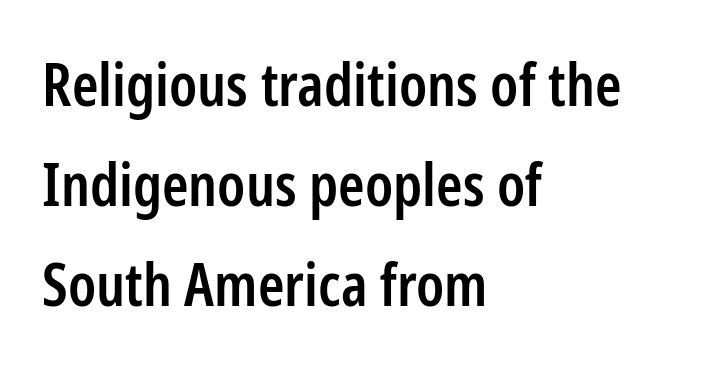
{"serif": "no", "italic": "no", "bold": "semi", "weight": "semibold", "width": "condensed", "stroke_contrast": "low", "x_height": "medium", "monospaced": "no", "underline": "no", "align": "left", "line_spacing": "normal", "line_spacing_ratio": 1.67, "letter_spacing": "normal", "letter_spacing_em": 0.0, "glyph_px": 60}
